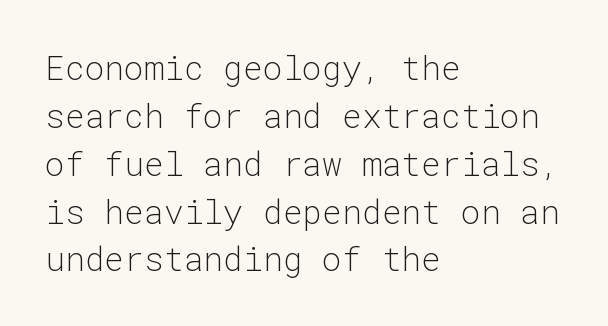
Q: Is the text bold? A: No.
Q: Is the text italic (slanted)? A: No, it is upright.
Q: Is the typeface a serif or a sans-serif typeface? A: Sans-serif.
Q: Is the text underlined? A: No.
Q: How is the paragraph aligned? A: Left-aligned.
Q: Is the spacing between letters normal or unusually wide? A: Normal.
Q: Is the spacing between lines tight, normal or loose? A: Normal.
Q: Width (condensed, normal, or wide)? A: Normal.
Q: Stroke contrast? A: Low.
Q: x-height? A: Medium.
Q: Monospaced? A: Yes.
